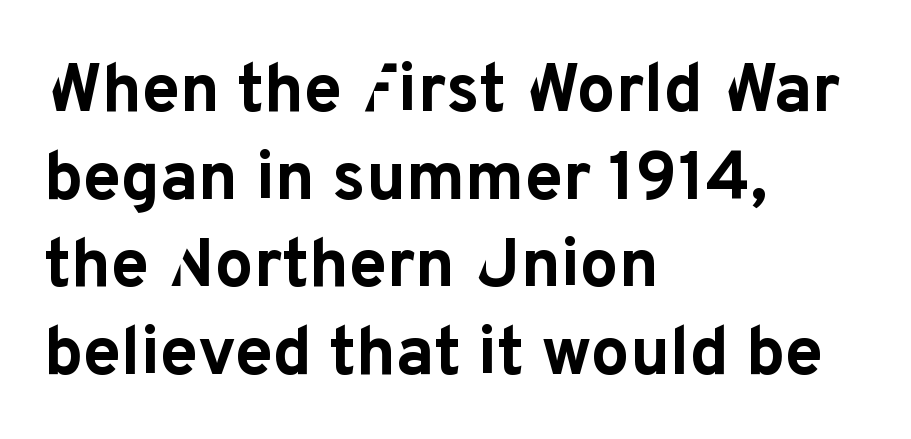
Q: Is the text bold? A: Yes.
Q: Is the text italic (slanted)? A: No, it is upright.
Q: Is the typeface a serif or a sans-serif typeface? A: Sans-serif.
Q: Is the text underlined? A: No.
Q: How is the paragraph aligned? A: Left-aligned.
Q: Is the spacing between letters normal or unusually wide? A: Normal.
Q: Is the spacing between lines tight, normal or loose? A: Normal.
Q: Width (condensed, normal, or wide)? A: Normal.
Q: Stroke contrast? A: Low.
Q: x-height? A: Medium.
Q: Monospaced? A: No.
